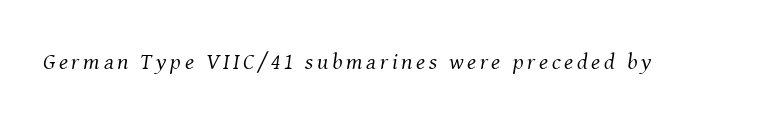
{"italic": "yes", "lean": "right", "slant_degrees": 8, "bold": "no", "underline": "no", "glyph_px": 23}
